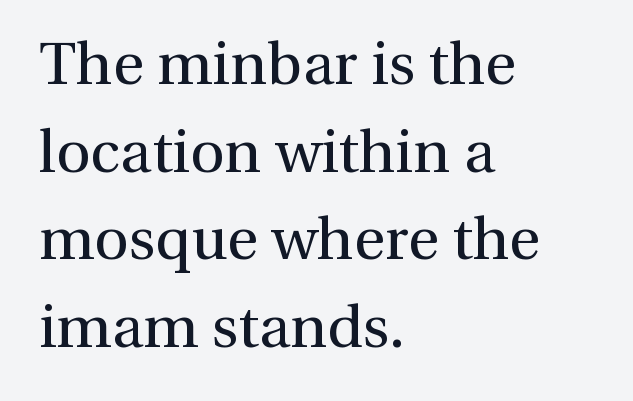
The image shows 60 px regular-weight serif type, upright; set left-aligned, normal line spacing (1.46x), normal letter spacing, not underlined; a medium x-height.
